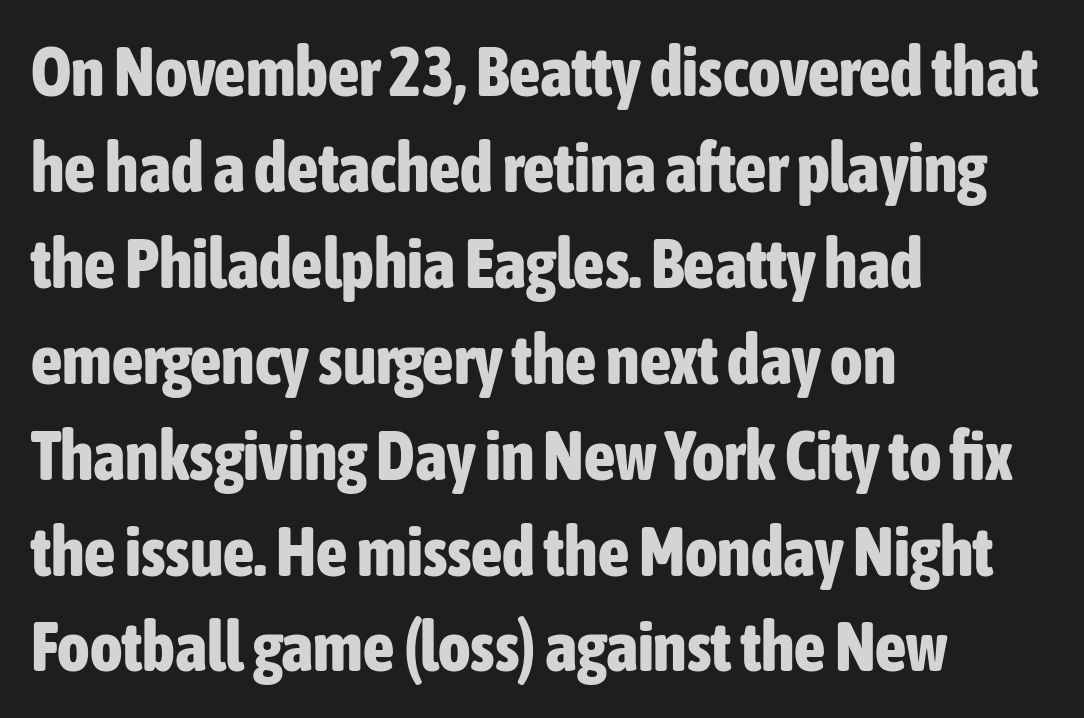
Q: Is the text bold? A: Yes.
Q: Is the text italic (slanted)? A: No, it is upright.
Q: Is the typeface a serif or a sans-serif typeface? A: Sans-serif.
Q: Is the text underlined? A: No.
Q: How is the paragraph aligned? A: Left-aligned.
Q: Is the spacing between letters normal or unusually wide? A: Normal.
Q: Is the spacing between lines tight, normal or loose? A: Normal.
Q: Width (condensed, normal, or wide)? A: Condensed.
Q: Stroke contrast? A: Low.
Q: x-height? A: Medium.
Q: Monospaced? A: No.
